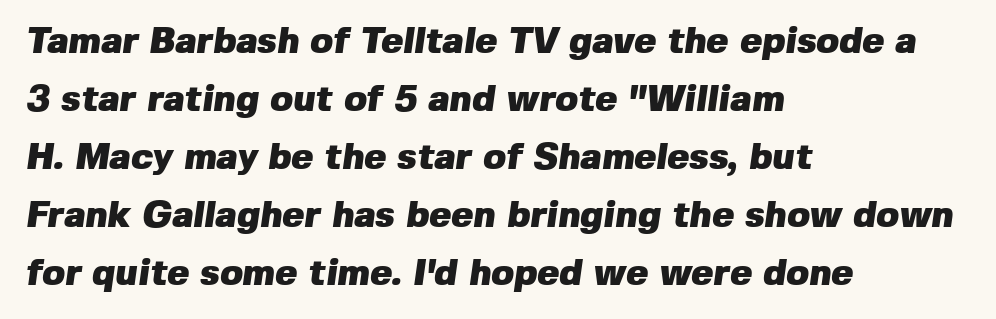
{"serif": "no", "bold": "yes", "weight": "heavy", "width": "normal", "stroke_contrast": "low", "x_height": "medium", "monospaced": "no", "underline": "no", "align": "left", "line_spacing": "normal", "line_spacing_ratio": 1.57, "letter_spacing": "normal", "letter_spacing_em": 0.0, "glyph_px": 37}
